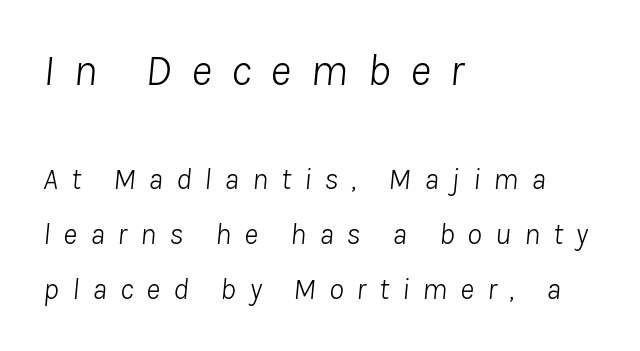
Q: Is the text bold? A: No.
Q: Is the text italic (slanted)? A: Yes, it leans right by about 8 degrees.
Q: Is the text underlined? A: No.
Q: How is the paragraph aligned? A: Left-aligned.
Q: Is the spacing between letters normal or unusually wide? A: Unusually wide.
Q: Which block of text is set in a larger size, the first (top) or the second (bottom)? A: The first (top) one.
Q: Width (condensed, normal, or wide)? A: Normal.
Q: Stroke contrast? A: Low.
Q: x-height? A: Medium.
Q: Monospaced? A: No.
